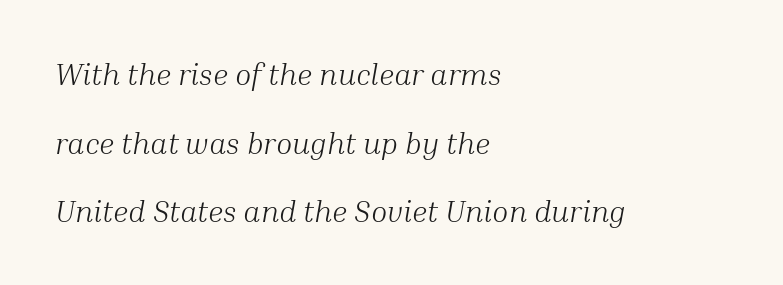
{"serif": "yes", "italic": "yes", "lean": "right", "slant_degrees": 10, "bold": "no", "weight": "light", "width": "normal", "stroke_contrast": "medium", "x_height": "medium", "monospaced": "no", "underline": "no", "align": "left", "line_spacing": "loose", "line_spacing_ratio": 2.29, "letter_spacing": "normal", "letter_spacing_em": 0.0, "glyph_px": 30}
